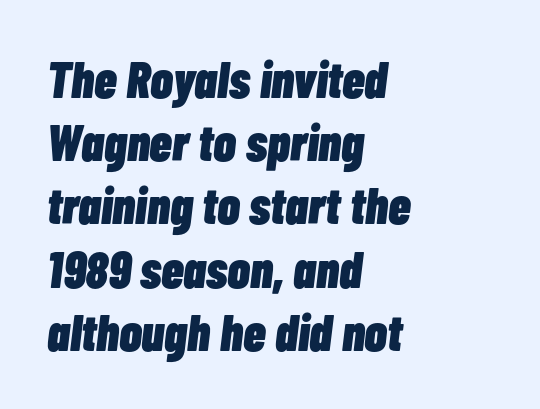
{"italic": "yes", "lean": "right", "slant_degrees": 7, "bold": "yes", "weight": "heavy", "width": "condensed", "stroke_contrast": "low", "x_height": "medium", "monospaced": "no", "underline": "no", "align": "left", "line_spacing_ratio": 1.24, "letter_spacing": "normal", "letter_spacing_em": 0.0, "glyph_px": 51}
